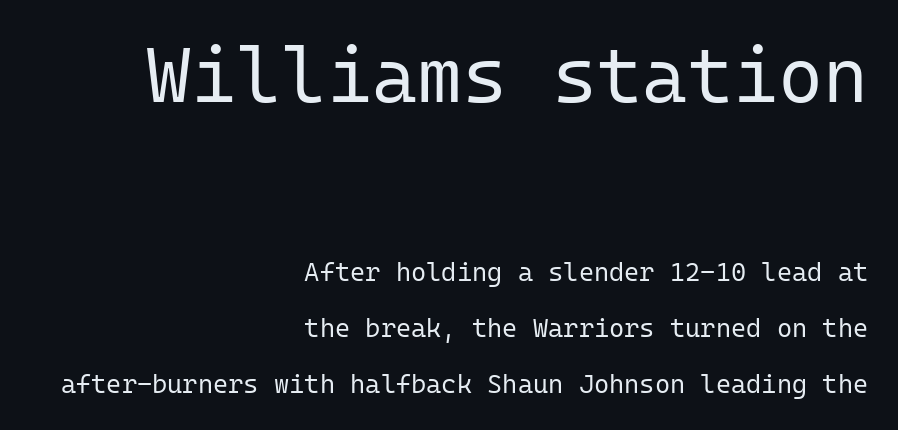
{"serif": "no", "italic": "no", "bold": "no", "weight": "regular", "width": "normal", "stroke_contrast": "low", "x_height": "medium", "monospaced": "yes", "underline": "no", "align": "right", "line_spacing": "loose", "line_spacing_ratio": 2.14, "letter_spacing": "normal", "letter_spacing_em": 0.0, "larger_block": "first", "size_ratio": 2.96, "glyph_px": 77}
